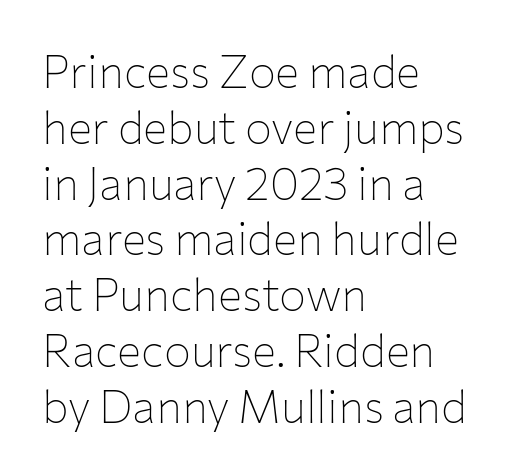
Do the characters align in a grid? No, the font is proportional. Characters remain perfectly vertical along every line. Nope, no serifs anywhere on these letters. Letter spacing: default. These glyphs show unthickened strokes, regular width or finer. Check the space under the baseline: it is left empty.
